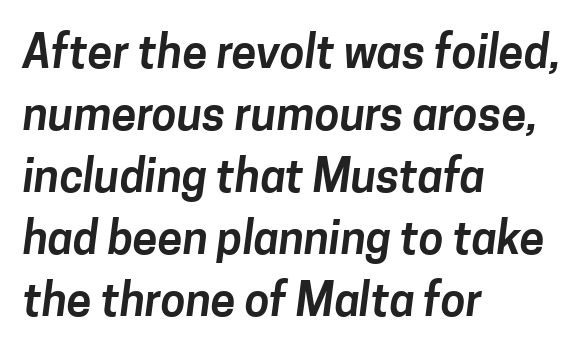
{"serif": "no", "width": "normal", "stroke_contrast": "low", "x_height": "medium", "monospaced": "no", "underline": "no", "align": "left", "line_spacing": "normal", "line_spacing_ratio": 1.38, "letter_spacing": "normal", "letter_spacing_em": 0.0, "glyph_px": 45}
